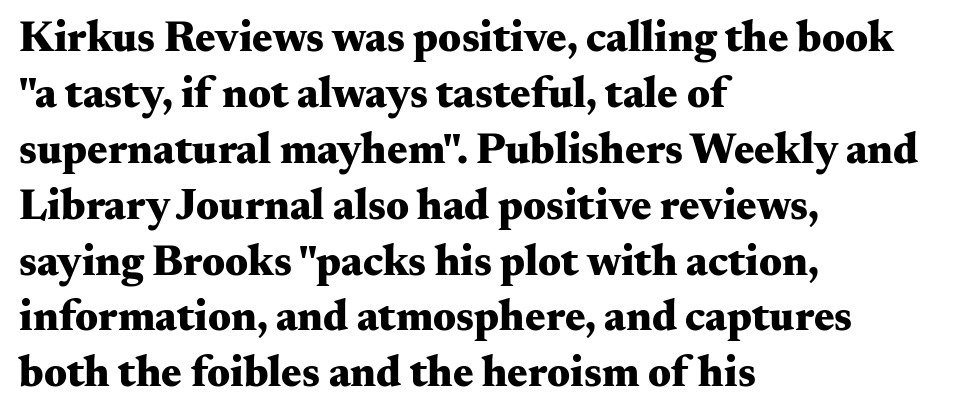
{"serif": "yes", "italic": "no", "bold": "yes", "weight": "heavy", "width": "wide", "stroke_contrast": "medium", "x_height": "small", "monospaced": "no", "underline": "no", "align": "left", "line_spacing": "normal", "line_spacing_ratio": 1.3, "letter_spacing": "normal", "letter_spacing_em": 0.0, "glyph_px": 43}
